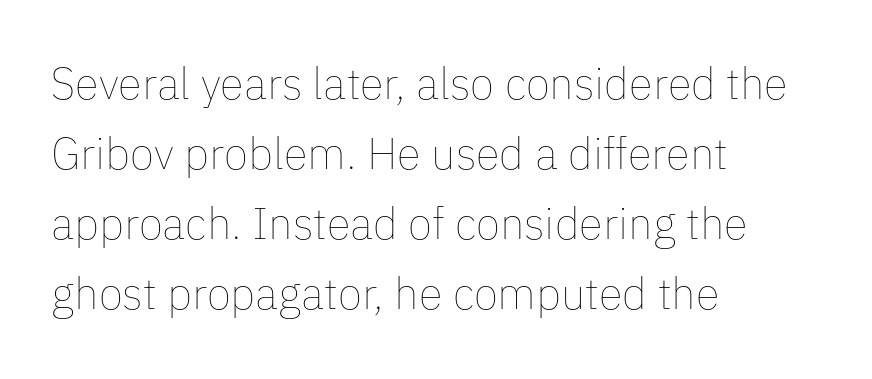
Compared with a typical body face, this is equally light or lighter still. Tall strokes in this sample are plumb rather than angled. Line beginnings align vertically; line endings do not. Character widths vary here, with narrow letters taking less room than wide ones.
